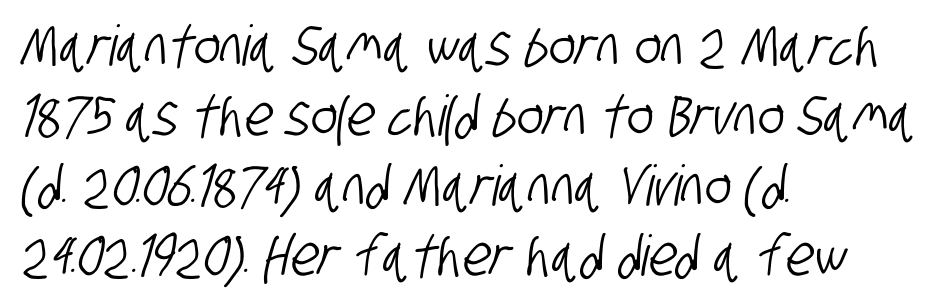
The passage shown has conventional tracking throughout. Quick note: interline space is typical. Bare-footed words on every line. This sample has the flowing, uneven cadence of proportional lettering.
